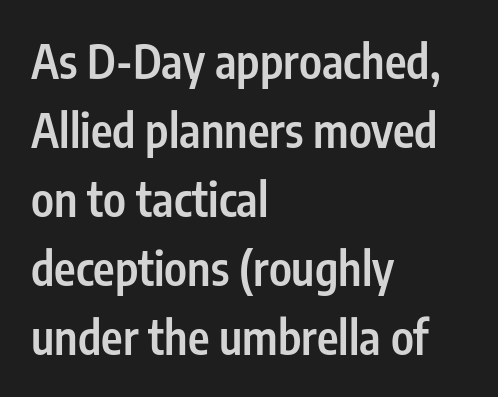
Q: Is the text bold? A: Semi-bold.
Q: Is the text italic (slanted)? A: No, it is upright.
Q: Is the typeface a serif or a sans-serif typeface? A: Sans-serif.
Q: Is the text underlined? A: No.
Q: How is the paragraph aligned? A: Left-aligned.
Q: Is the spacing between letters normal or unusually wide? A: Normal.
Q: Is the spacing between lines tight, normal or loose? A: Normal.
Q: Width (condensed, normal, or wide)? A: Condensed.
Q: Stroke contrast? A: Low.
Q: x-height? A: Medium.
Q: Monospaced? A: No.
